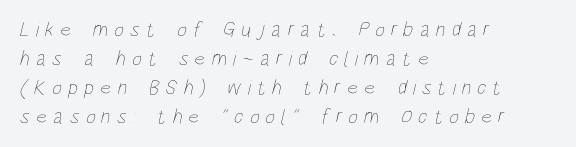
{"bold": "no", "underline": "no", "align": "left", "line_spacing": "normal", "line_spacing_ratio": 1.38, "letter_spacing": "wide", "letter_spacing_em": 0.3, "glyph_px": 21}
